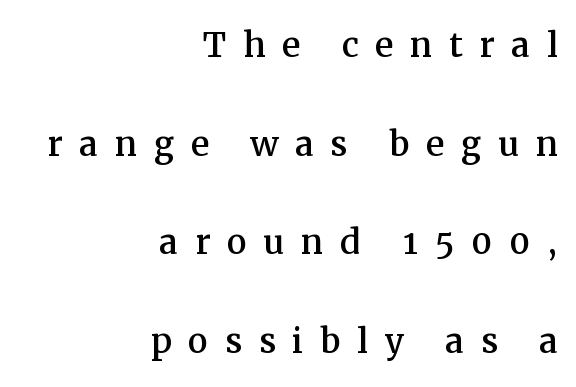
{"serif": "yes", "italic": "no", "width": "normal", "stroke_contrast": "medium", "x_height": "medium", "monospaced": "no", "underline": "no", "align": "right", "line_spacing": "loose", "line_spacing_ratio": 2.19, "letter_spacing": "wide", "letter_spacing_em": 0.37, "glyph_px": 45}
